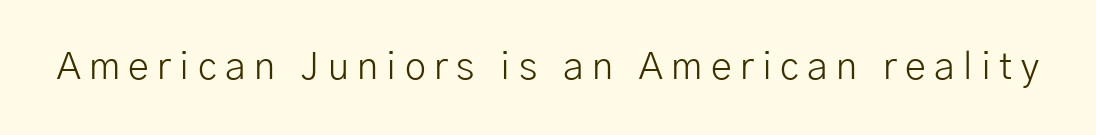
The image shows 38 px light sans-serif type, upright; set unusually wide letter spacing (+0.22 em), not underlined; low stroke contrast and a medium x-height.
